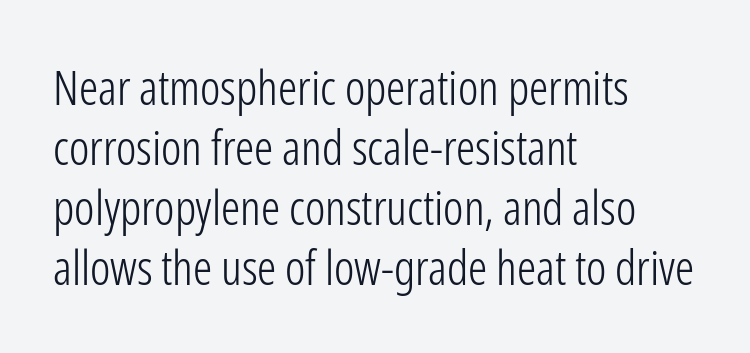
{"serif": "no", "italic": "no", "bold": "no", "weight": "light", "width": "condensed", "stroke_contrast": "low", "x_height": "medium", "monospaced": "no", "underline": "no", "align": "left", "line_spacing": "normal", "line_spacing_ratio": 1.25, "letter_spacing": "normal", "letter_spacing_em": 0.0, "glyph_px": 48}
